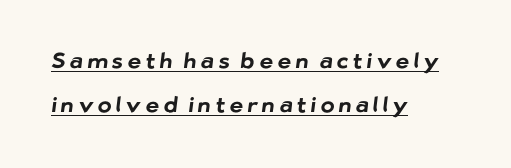
Alignment: flush left. Honestly, the underline is the first thing you notice here. Compared with typical paragraphs, the rows here are farther apart. These lines carry a lot of weight — the face is fully bold. Loose tracking; the words dissolve into strings of separated letters.
